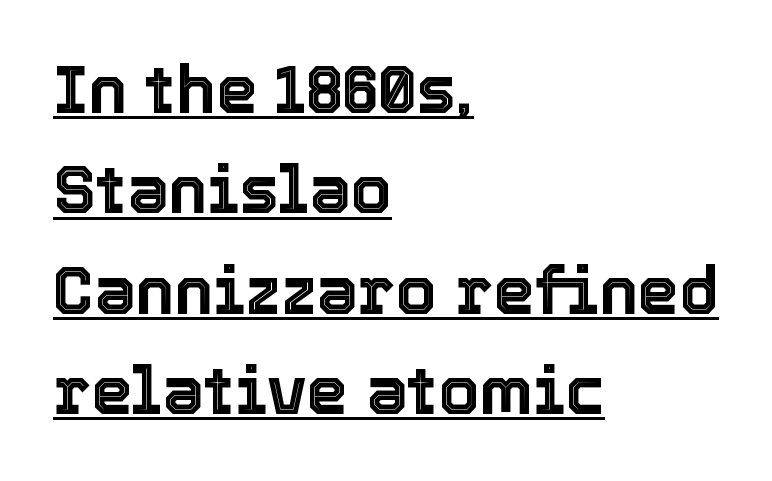
{"italic": "no", "width": "normal", "x_height": "medium", "monospaced": "no", "underline": "yes", "align": "left", "line_spacing": "normal", "line_spacing_ratio": 1.52, "letter_spacing": "normal", "letter_spacing_em": 0.0, "glyph_px": 66}
